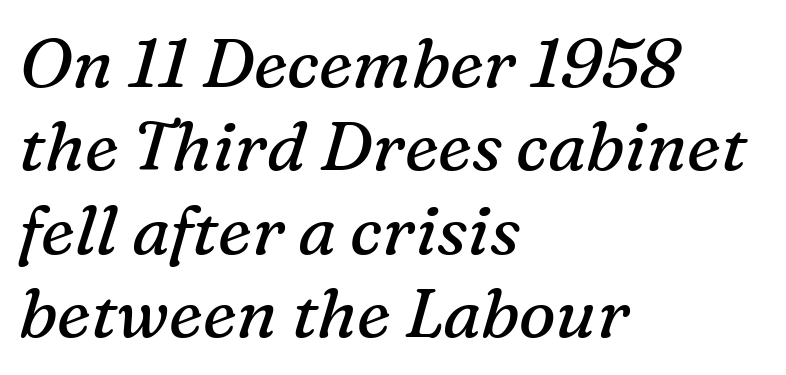
{"serif": "yes", "italic": "yes", "lean": "right", "slant_degrees": 16, "bold": "no", "weight": "regular", "width": "normal", "stroke_contrast": "medium", "x_height": "medium", "monospaced": "no", "underline": "no", "align": "left", "line_spacing_ratio": 1.21, "letter_spacing": "normal", "letter_spacing_em": 0.0, "glyph_px": 69}
